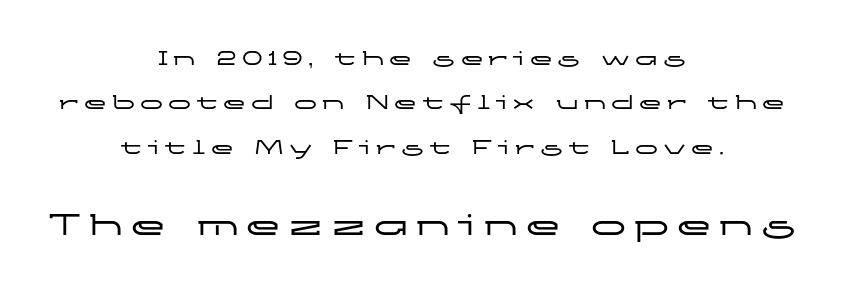
Observe the absence of serifs on each vertical stroke in this sample. Descenders hang freely into open space. Note the varied advance widths — an 'i' is clearly narrower than an 'm'. Honestly, the letter spacing is so wide it's the main thing you notice. Posture: straight, roman, zero tilt.
